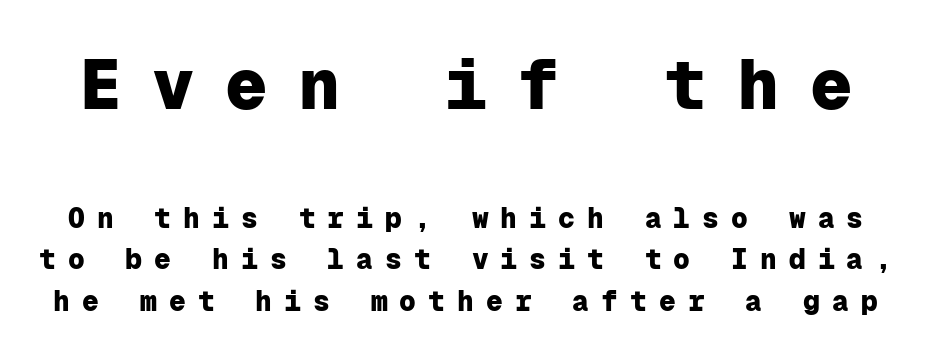
The horizontal fit of the characters is loose and conspicuously gappy. Successive baselines arrive at the customary interval. The earlier block is typeset at a bigger size than the later block. Posture: straight, roman, zero tilt. Type without underlining. Are there feet on the stems? There aren't — it's a sans.
